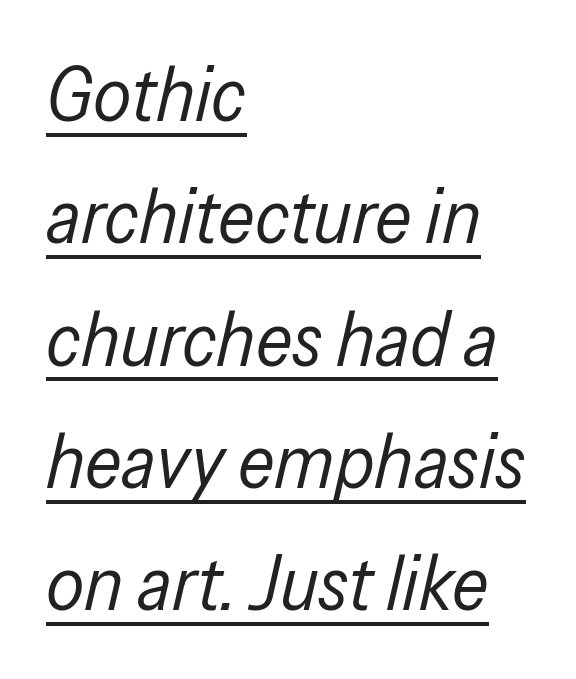
{"italic": "yes", "lean": "right", "slant_degrees": 13, "bold": "no", "weight": "regular", "width": "condensed", "stroke_contrast": "low", "x_height": "medium", "monospaced": "no", "underline": "yes", "align": "left", "line_spacing": "normal", "line_spacing_ratio": 1.61, "letter_spacing": "normal", "letter_spacing_em": 0.0, "glyph_px": 76}
